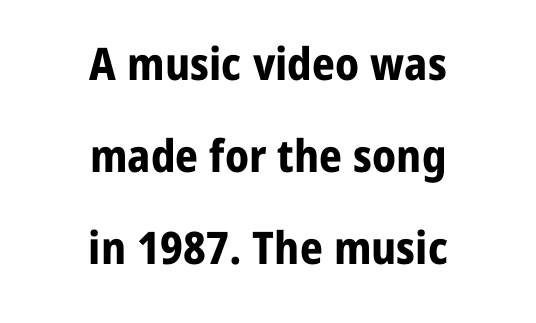
{"serif": "no", "italic": "no", "bold": "yes", "weight": "bold", "width": "normal", "stroke_contrast": "low", "x_height": "medium", "monospaced": "no", "underline": "no", "align": "center", "line_spacing": "loose", "line_spacing_ratio": 2.04, "letter_spacing": "normal", "letter_spacing_em": 0.0, "glyph_px": 45}
